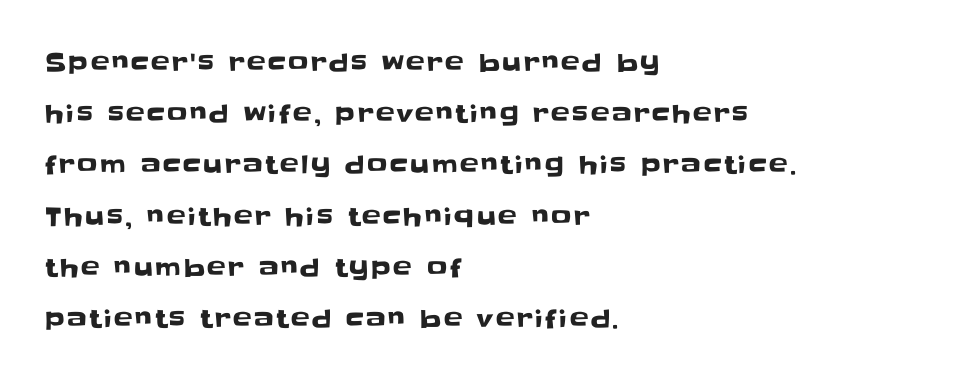
{"italic": "no", "underline": "no", "align": "left", "line_spacing": "loose", "line_spacing_ratio": 2.05, "glyph_px": 25}
